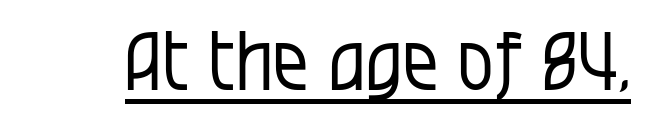
The image shows 80 px regular-weight, condensed sans-serif type, upright; set normal letter spacing, underlined; low stroke contrast and a large x-height.
